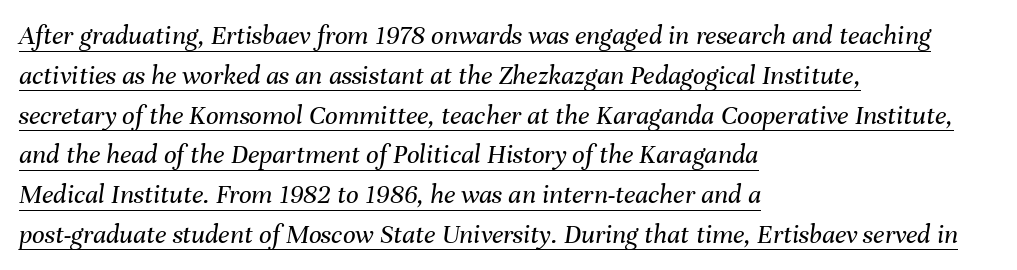
The image shows 28 px regular-weight type, italic (leaning right); set left-aligned, normal line spacing (1.42x), normal letter spacing, underlined; medium stroke contrast and a medium x-height.
